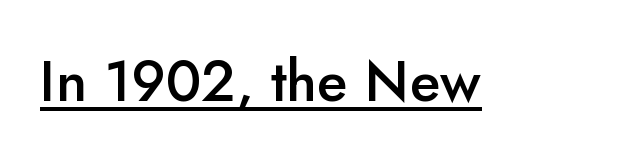
The image shows 57 px semibold sans-serif type, upright; set normal letter spacing, underlined; low stroke contrast and a small x-height.
